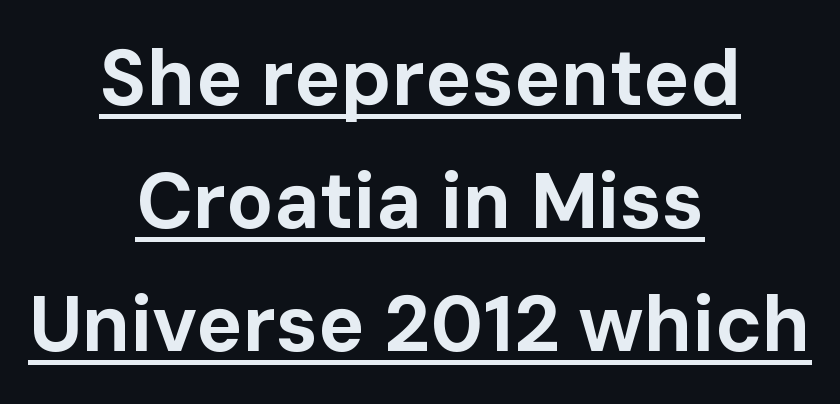
Q: Is the text bold? A: Yes.
Q: Is the text italic (slanted)? A: No, it is upright.
Q: Is the typeface a serif or a sans-serif typeface? A: Sans-serif.
Q: Is the text underlined? A: Yes.
Q: How is the paragraph aligned? A: Centered.
Q: Is the spacing between letters normal or unusually wide? A: Normal.
Q: Is the spacing between lines tight, normal or loose? A: Normal.
Q: Width (condensed, normal, or wide)? A: Normal.
Q: Stroke contrast? A: Low.
Q: x-height? A: Medium.
Q: Monospaced? A: No.
